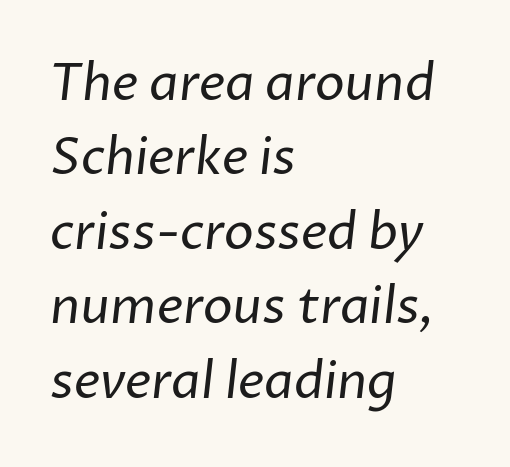
{"serif": "no", "bold": "no", "weight": "regular", "width": "normal", "stroke_contrast": "low", "x_height": "medium", "monospaced": "no", "underline": "no", "align": "left", "line_spacing": "normal", "line_spacing_ratio": 1.49, "letter_spacing": "normal", "letter_spacing_em": 0.0, "glyph_px": 50}
